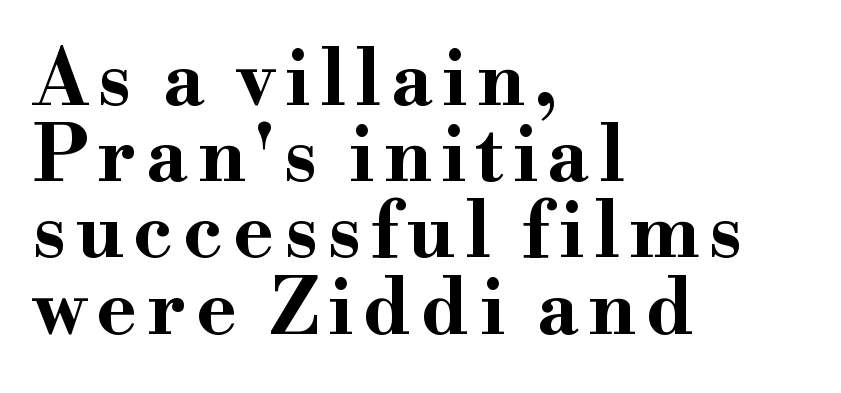
Q: Is the text bold? A: Yes.
Q: Is the text italic (slanted)? A: No, it is upright.
Q: Is the typeface a serif or a sans-serif typeface? A: Serif.
Q: Is the text underlined? A: No.
Q: How is the paragraph aligned? A: Left-aligned.
Q: Is the spacing between lines tight, normal or loose? A: Tight.
Q: Width (condensed, normal, or wide)? A: Wide.
Q: Stroke contrast? A: High.
Q: x-height? A: Small.
Q: Monospaced? A: No.
